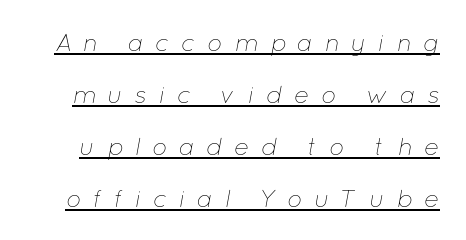
Q: Is the text bold? A: No.
Q: Is the text italic (slanted)? A: Yes, it leans right by about 12 degrees.
Q: Is the text underlined? A: Yes.
Q: Is the spacing between letters normal or unusually wide? A: Unusually wide.
Q: Is the spacing between lines tight, normal or loose? A: Loose.
